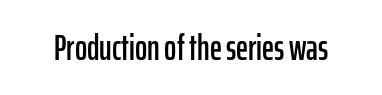
The image shows 37 px condensed sans-serif type, upright; set normal letter spacing, not underlined; low stroke contrast and a medium x-height.
